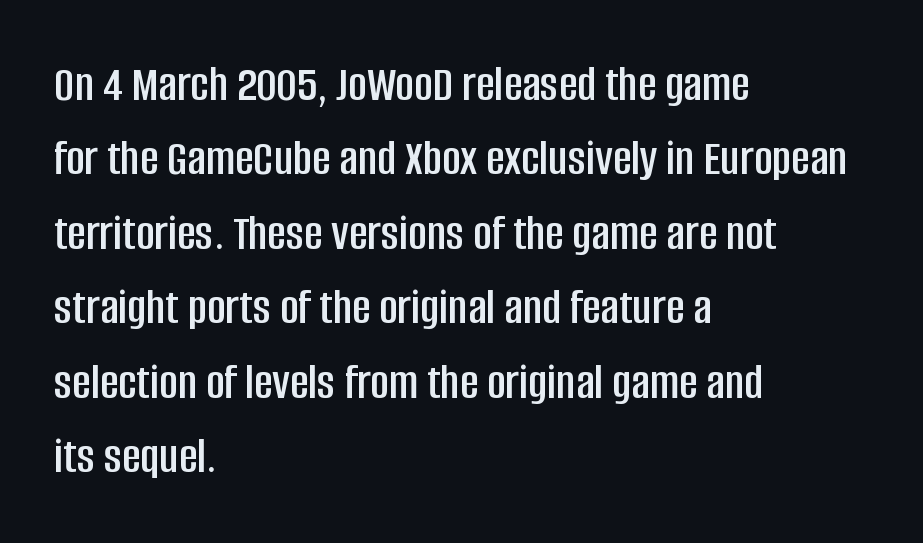
The image shows 51 px condensed sans-serif type, upright; set left-aligned, normal line spacing (1.46x), normal letter spacing, not underlined; low stroke contrast and a large x-height.
